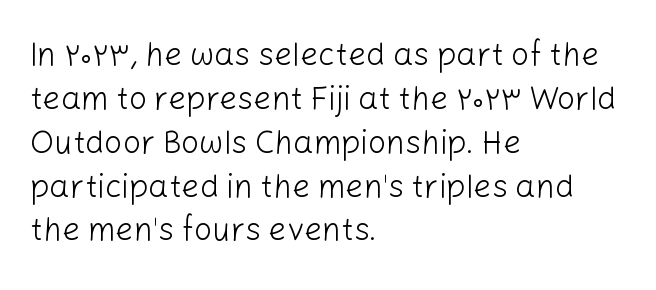
Q: Is the text bold? A: No.
Q: Is the text italic (slanted)? A: No, it is upright.
Q: Is the typeface a serif or a sans-serif typeface? A: Sans-serif.
Q: Is the text underlined? A: No.
Q: How is the paragraph aligned? A: Left-aligned.
Q: Is the spacing between letters normal or unusually wide? A: Normal.
Q: Is the spacing between lines tight, normal or loose? A: Normal.
Q: Width (condensed, normal, or wide)? A: Normal.
Q: Stroke contrast? A: Low.
Q: x-height? A: Medium.
Q: Monospaced? A: No.
